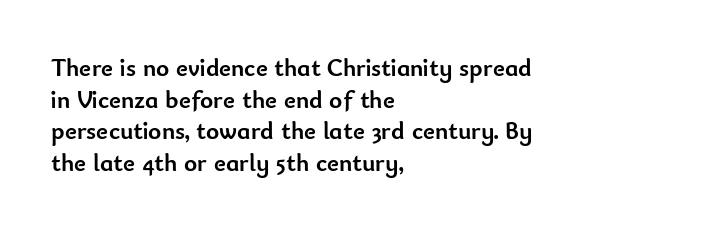
The image shows 25 px bold type, upright; set left-aligned, normal line spacing (1.27x), normal letter spacing, not underlined.
